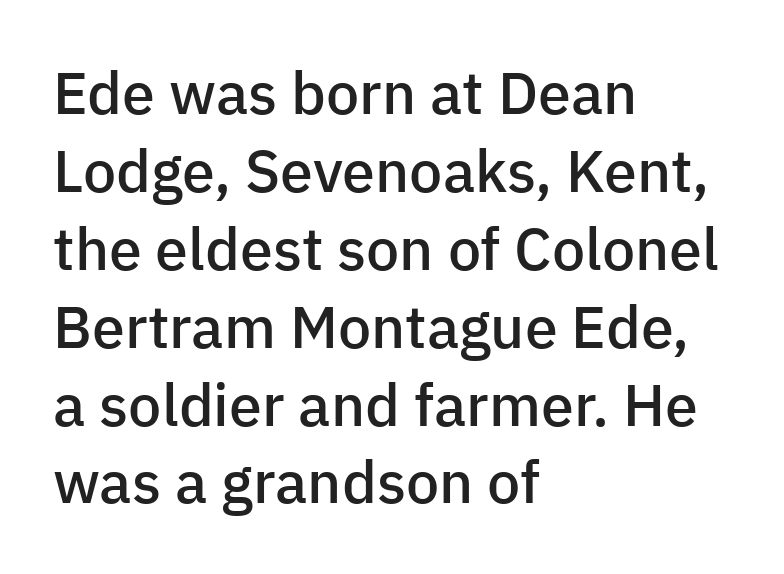
{"serif": "no", "italic": "no", "bold": "semi", "weight": "semibold", "width": "normal", "stroke_contrast": "low", "x_height": "medium", "monospaced": "no", "underline": "no", "align": "left", "line_spacing": "normal", "line_spacing_ratio": 1.32, "letter_spacing": "normal", "letter_spacing_em": 0.0, "glyph_px": 59}
